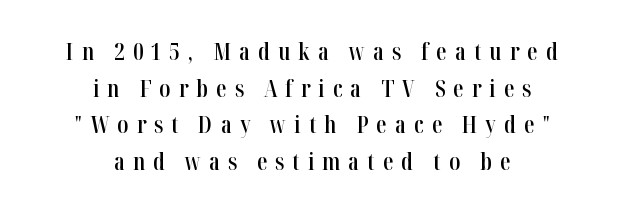
Q: Is the text bold? A: Semi-bold.
Q: Is the text italic (slanted)? A: No, it is upright.
Q: Is the text underlined? A: No.
Q: How is the paragraph aligned? A: Centered.
Q: Is the spacing between letters normal or unusually wide? A: Unusually wide.
Q: Is the spacing between lines tight, normal or loose? A: Normal.
